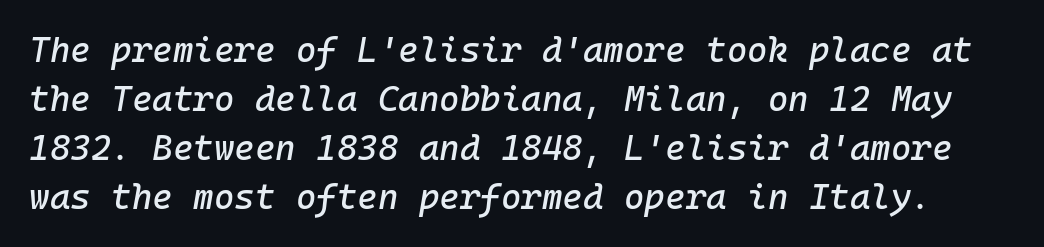
The image shows 35 px text type, italic (leaning right), monospaced; set normal line spacing (1.4x), normal letter spacing, not underlined; low stroke contrast and a medium x-height.
